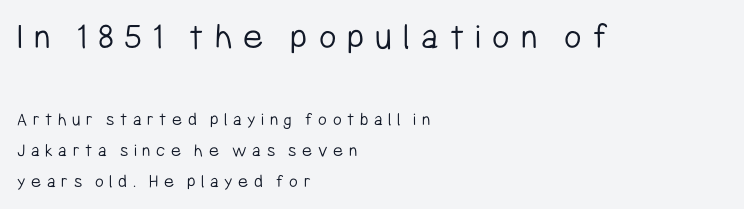
{"serif": "no", "italic": "no", "bold": "no", "weight": "light", "width": "condensed", "stroke_contrast": "low", "x_height": "medium", "monospaced": "no", "underline": "no", "align": "left", "line_spacing": "normal", "line_spacing_ratio": 1.63, "letter_spacing": "wide", "letter_spacing_em": 0.29, "larger_block": "first", "size_ratio": 2.0, "glyph_px": 38}
